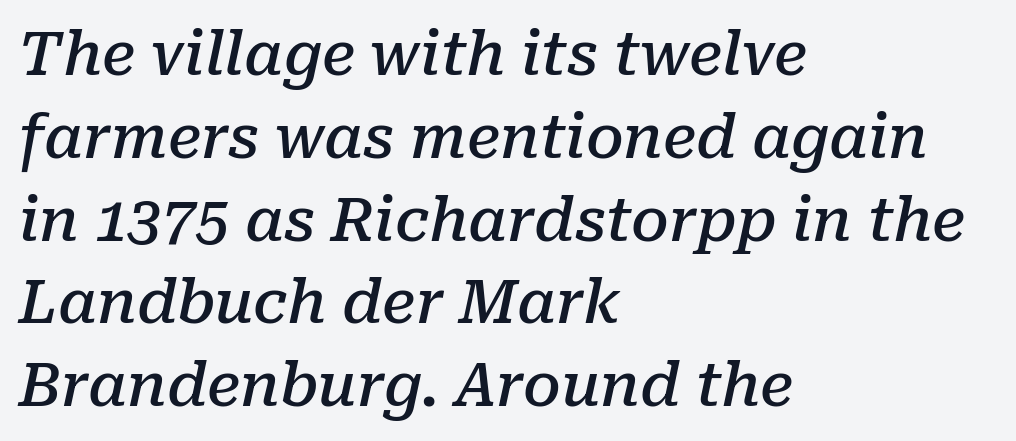
Q: Is the text bold? A: Semi-bold.
Q: Is the text italic (slanted)? A: Yes, it leans right by about 10 degrees.
Q: Is the typeface a serif or a sans-serif typeface? A: Serif.
Q: Is the text underlined? A: No.
Q: How is the paragraph aligned? A: Left-aligned.
Q: Is the spacing between letters normal or unusually wide? A: Normal.
Q: Is the spacing between lines tight, normal or loose? A: Normal.
Q: Width (condensed, normal, or wide)? A: Normal.
Q: Stroke contrast? A: Low.
Q: x-height? A: Medium.
Q: Monospaced? A: No.
